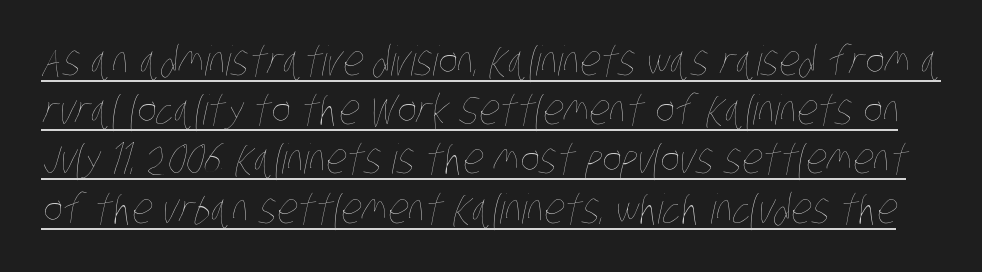
The image shows 41 px thin, condensed type; set line spacing 1.2x, normal letter spacing, underlined; low stroke contrast and a large x-height.
